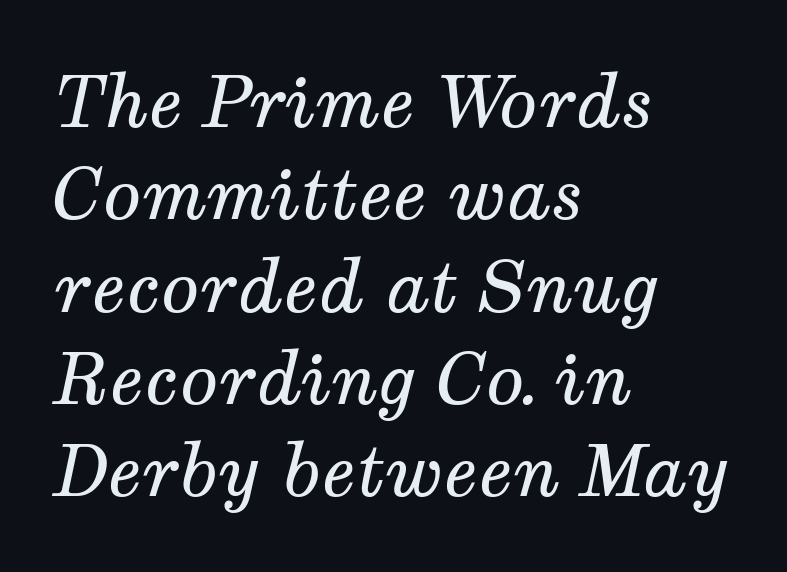
I'd call this a serif setting — the letters wear small feet. Each letter keeps its own natural width here, so spacing adapts to shape. Posture: slanted. Caption: face not bold, strokes unweighted. The gaps between neighbouring characters are ordinary and unremarkable. Layout note: lines flush left.
